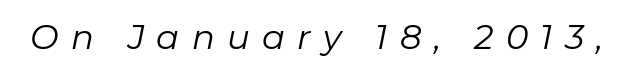
The image shows 34 px regular-weight type, italic (leaning right); set unusually wide letter spacing (+0.36 em), not underlined; low stroke contrast and a medium x-height.
